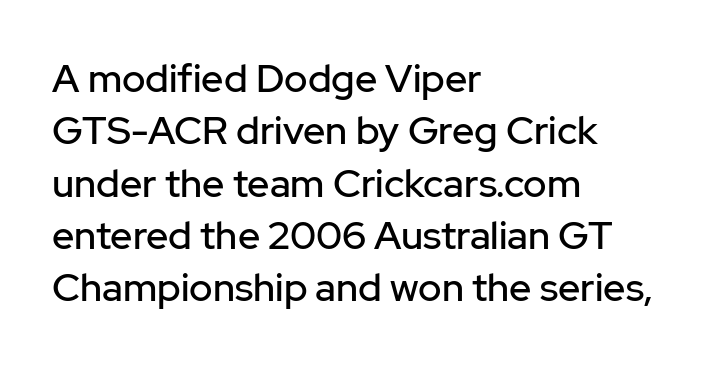
{"serif": "no", "italic": "no", "width": "normal", "stroke_contrast": "low", "x_height": "medium", "monospaced": "no", "underline": "no", "align": "left", "line_spacing": "normal", "line_spacing_ratio": 1.34, "letter_spacing": "normal", "letter_spacing_em": 0.0, "glyph_px": 39}
